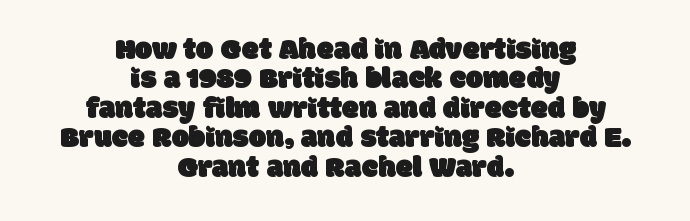
Q: Is the typeface a serif or a sans-serif typeface? A: Sans-serif.
Q: Is the text underlined? A: No.
Q: How is the paragraph aligned? A: Centered.
Q: Is the spacing between letters normal or unusually wide? A: Normal.
Q: Is the spacing between lines tight, normal or loose? A: Tight.
Q: Width (condensed, normal, or wide)? A: Normal.
Q: Stroke contrast? A: Low.
Q: x-height? A: Large.
Q: Monospaced? A: No.
